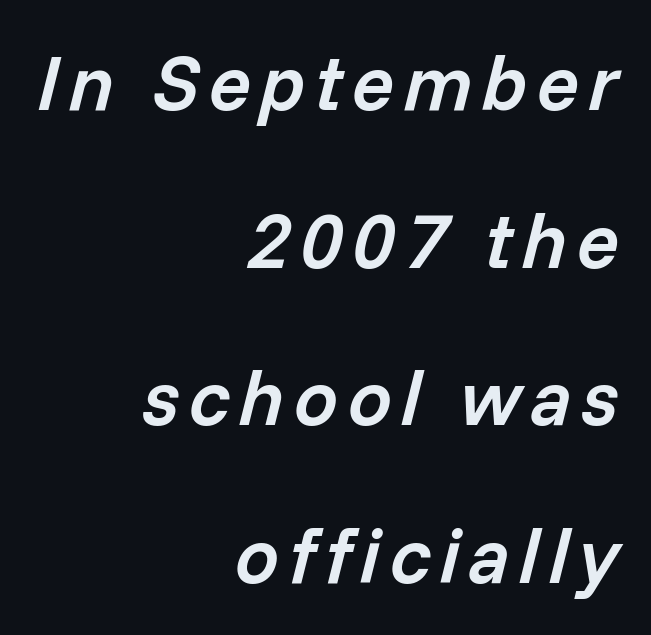
The image shows 78 px semibold type, italic (leaning right); set right-aligned, loose line spacing (2.02x), not underlined; low stroke contrast and a medium x-height.
